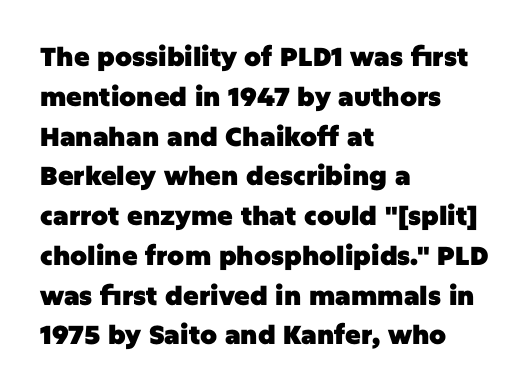
Plenty of ink on the page — the face is bold. Vertical spacing — default. Descenders hang freely into open space. All the whitespace from short lines collects on the right. This rendering leaves character spacing at its baseline value. Do the letters lean? They stand straight.
